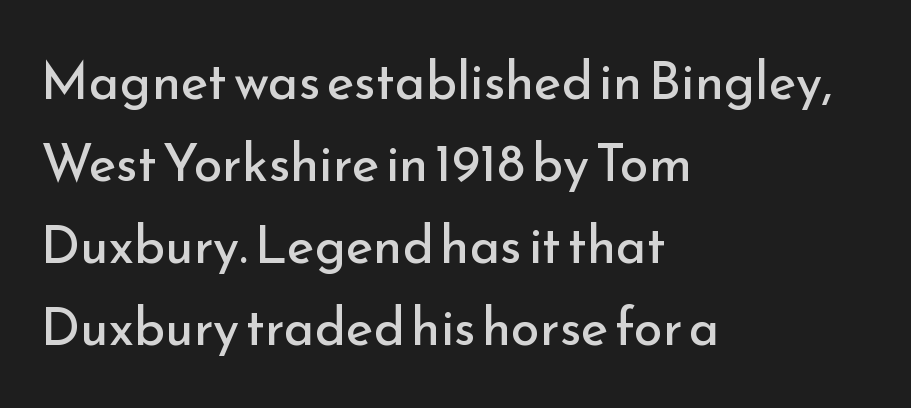
{"serif": "no", "italic": "no", "bold": "no", "weight": "regular", "width": "normal", "stroke_contrast": "low", "x_height": "small", "monospaced": "no", "underline": "no", "align": "left", "line_spacing": "normal", "line_spacing_ratio": 1.58, "letter_spacing": "normal", "letter_spacing_em": 0.0, "glyph_px": 52}
